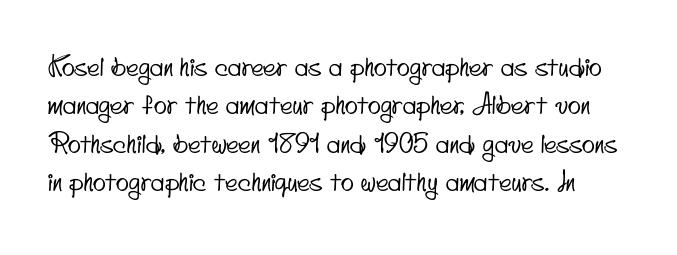
Between one letter and the next there's only the usual sliver of space. Descenders hang freely into open space. Leading: standard.
